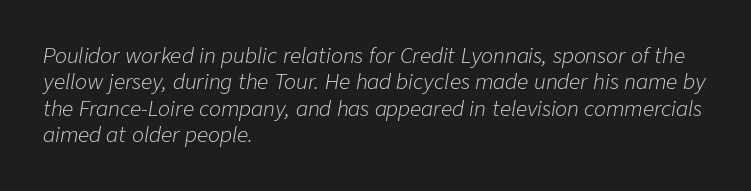
Q: Is the text bold? A: No.
Q: Is the text italic (slanted)? A: Yes, it leans right by about 9 degrees.
Q: Is the text underlined? A: No.
Q: How is the paragraph aligned? A: Left-aligned.
Q: Is the spacing between letters normal or unusually wide? A: Normal.
Q: Is the spacing between lines tight, normal or loose? A: Normal.
